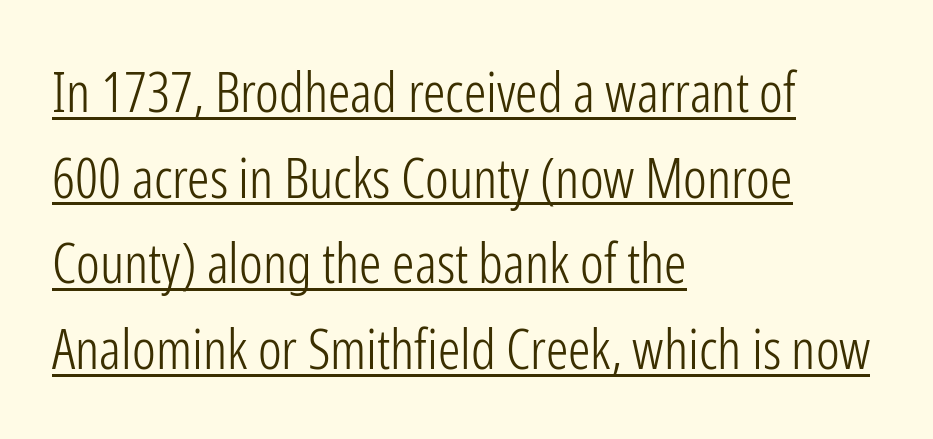
The image shows 56 px light, condensed sans-serif type, upright; set left-aligned, normal line spacing (1.53x), normal letter spacing, underlined; low stroke contrast and a medium x-height.
